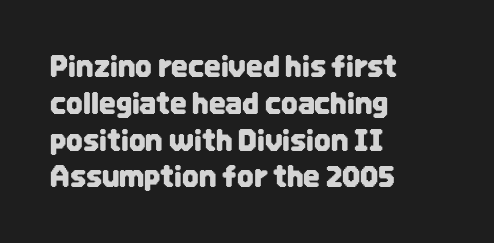
Q: Is the text italic (slanted)? A: No, it is upright.
Q: Is the typeface a serif or a sans-serif typeface? A: Sans-serif.
Q: Is the text underlined? A: No.
Q: How is the paragraph aligned? A: Left-aligned.
Q: Is the spacing between letters normal or unusually wide? A: Normal.
Q: Is the spacing between lines tight, normal or loose? A: Normal.
Q: Width (condensed, normal, or wide)? A: Condensed.
Q: Stroke contrast? A: Low.
Q: x-height? A: Large.
Q: Monospaced? A: No.
